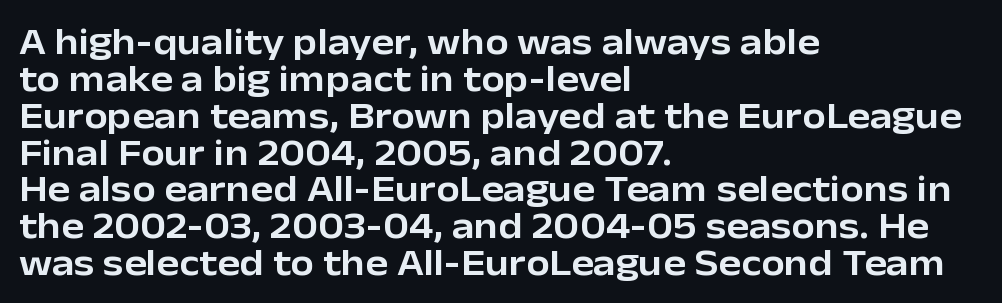
The image shows 38 px sans-serif type, upright; set left-aligned, tight line spacing (0.97x), normal letter spacing, not underlined; low stroke contrast and a medium x-height.
